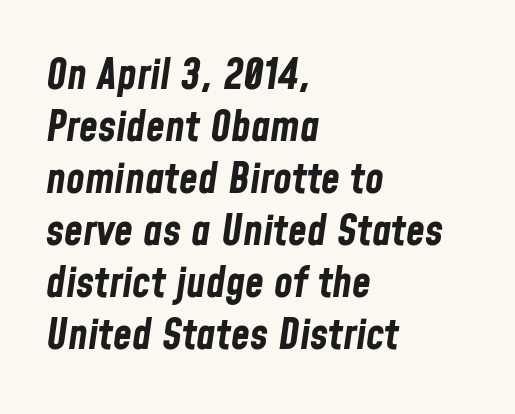
The image shows 43 px bold, condensed type, italic (leaning right); set left-aligned, line spacing 1.21x, normal letter spacing, not underlined; low stroke contrast and a medium x-height.
